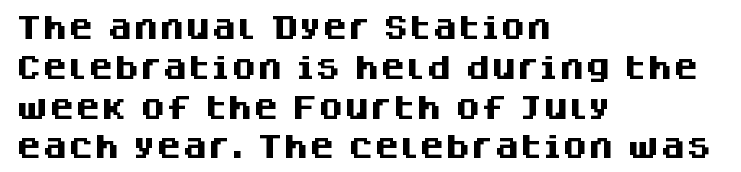
Plenty of ink on the page — the face is bold. Vertical spacing — default. Descenders hang freely into open space. All the whitespace from short lines collects on the right. This rendering leaves character spacing at its baseline value. Do the letters lean? They stand straight.
